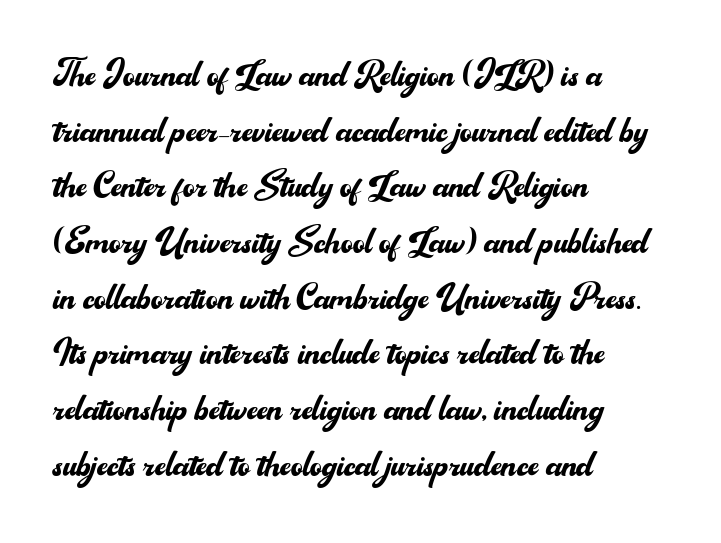
This sample uses a sans-serif face. The rendering uses natural spacing where letterforms have individual widths. This sample uses plain, unmodified letter spacing. The gap between lines stays unmarked.
